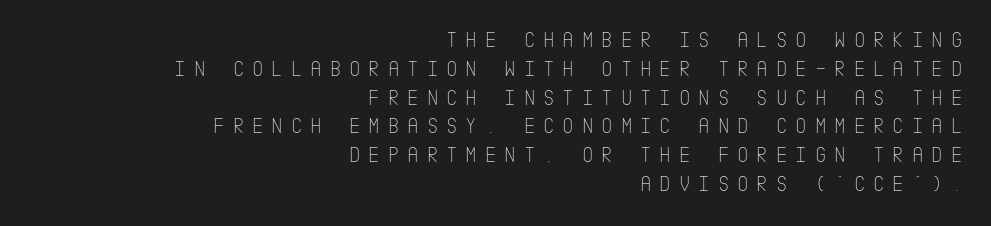
The image shows 22 px text type, upright; set right-aligned, normal line spacing (1.31x), unusually wide letter spacing (+0.36 em), not underlined.
